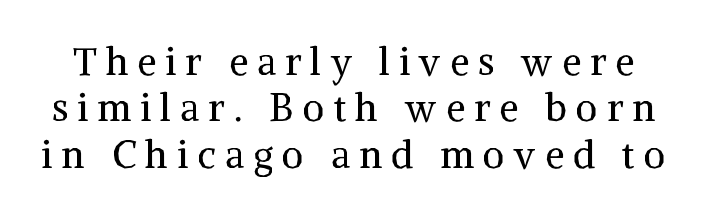
Any mark beneath the type? The region is blank. The face used here is proportionally spaced, like ordinary book or web type. Substantial extra tracking has been applied to these lines. Vertical stems look standard width or narrower in stroke. The text was rendered using a seriffed face with decorative stroke endings.
